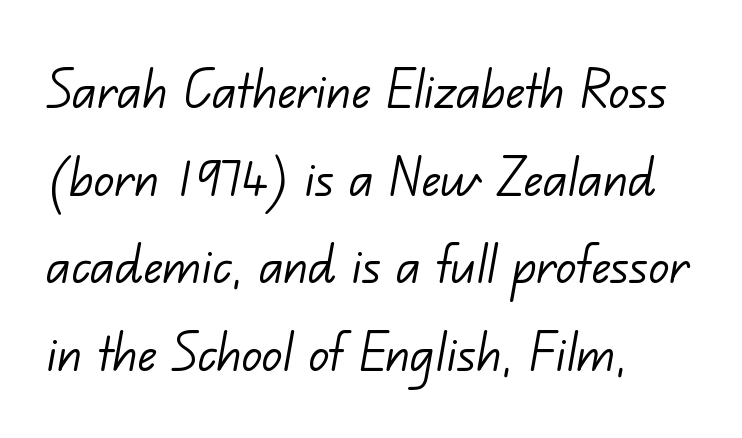
Q: Is the text bold? A: No.
Q: Is the typeface a serif or a sans-serif typeface? A: Sans-serif.
Q: Is the text underlined? A: No.
Q: Is the spacing between letters normal or unusually wide? A: Normal.
Q: Is the spacing between lines tight, normal or loose? A: Normal.
Q: Width (condensed, normal, or wide)? A: Normal.
Q: Stroke contrast? A: Low.
Q: x-height? A: Small.
Q: Monospaced? A: No.
